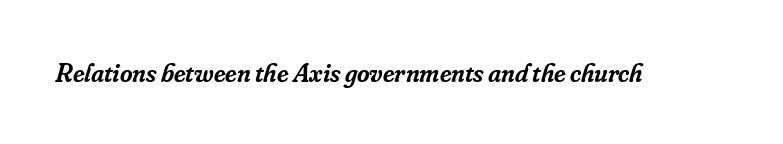
Q: Is the text bold? A: Semi-bold.
Q: Is the text italic (slanted)? A: Yes, it leans right by about 16 degrees.
Q: Is the text underlined? A: No.
Q: Is the spacing between letters normal or unusually wide? A: Normal.
